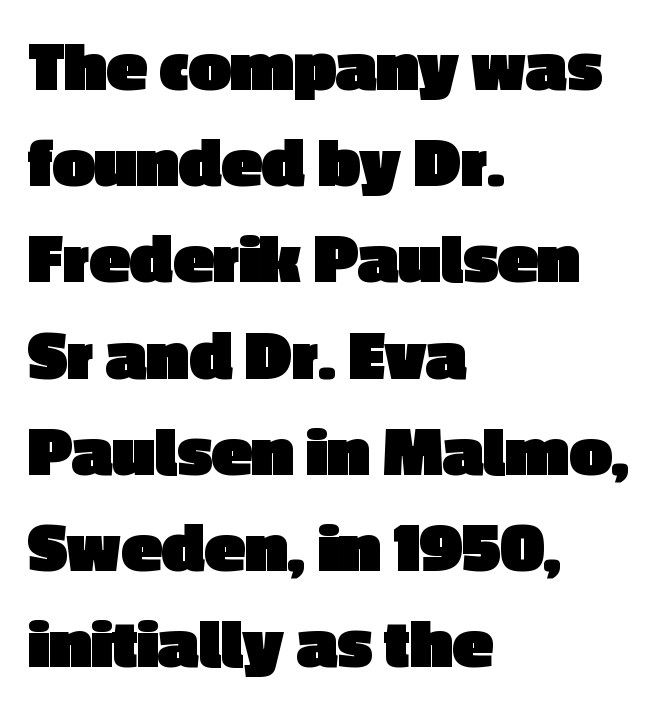
Nobody touched the tracking dial on this one. A roman cut, with each character standing at attention. A classic flush-left, rag-right setting is used for this passage. No word sits above an underline. Regular leading.
